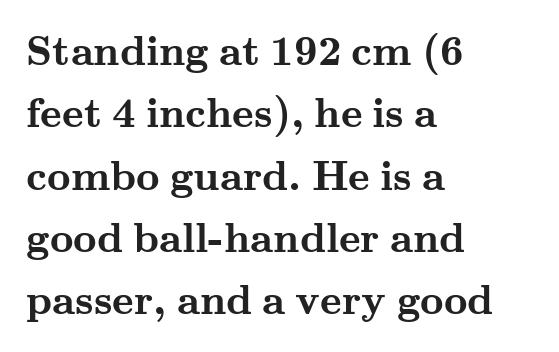
The image shows 41 px semibold, wide serif type, upright; set left-aligned, normal line spacing (1.52x), normal letter spacing, not underlined; medium stroke contrast and a small x-height.
